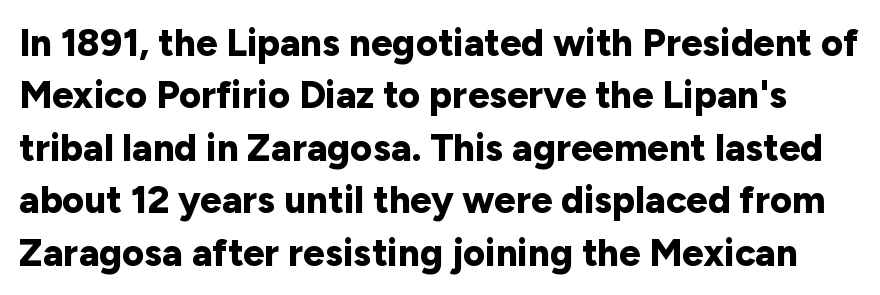
Looks like regular typesetting: each glyph gets only the width it needs. Only glyphs here, with clear space below each row. Nope, not italic — everything's standing straight. The letters carry no serifs — their stems end cleanly without finishing strokes. Between one letter and the next there's only the usual sliver of space. The rendering uses a bold face; every stroke is thick and dark.
